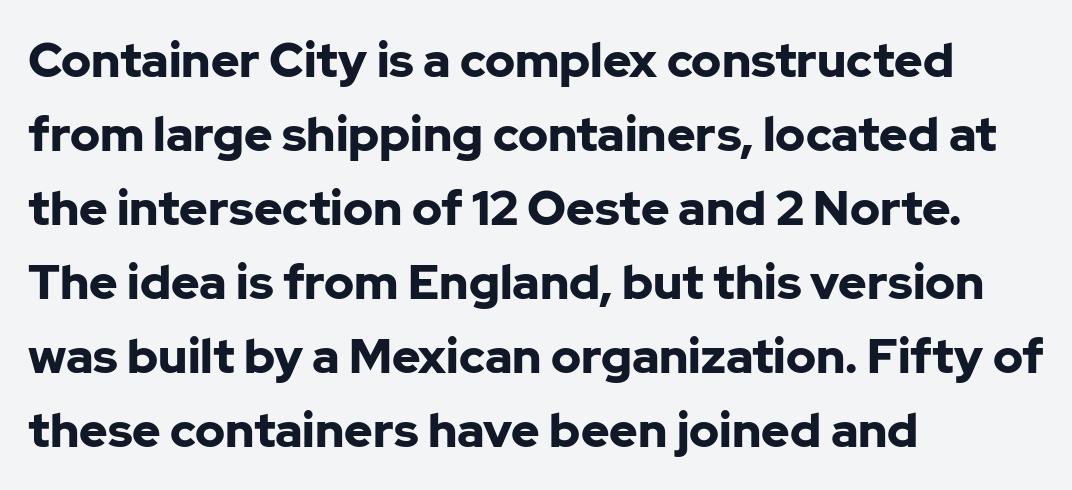
Q: Is the text bold? A: Yes.
Q: Is the text italic (slanted)? A: No, it is upright.
Q: Is the typeface a serif or a sans-serif typeface? A: Sans-serif.
Q: Is the text underlined? A: No.
Q: How is the paragraph aligned? A: Left-aligned.
Q: Is the spacing between letters normal or unusually wide? A: Normal.
Q: Is the spacing between lines tight, normal or loose? A: Normal.
Q: Width (condensed, normal, or wide)? A: Normal.
Q: Stroke contrast? A: Low.
Q: x-height? A: Medium.
Q: Monospaced? A: No.
